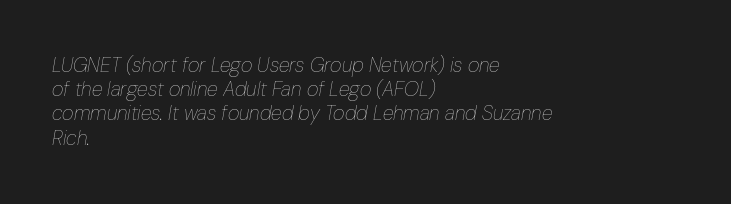
Q: Is the text bold? A: No.
Q: Is the text italic (slanted)? A: Yes, it leans right by about 10 degrees.
Q: Is the text underlined? A: No.
Q: How is the paragraph aligned? A: Left-aligned.
Q: Is the spacing between letters normal or unusually wide? A: Normal.
